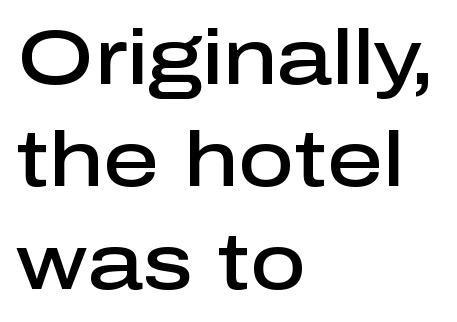
Q: Is the text bold? A: Semi-bold.
Q: Is the text italic (slanted)? A: No, it is upright.
Q: Is the typeface a serif or a sans-serif typeface? A: Sans-serif.
Q: Is the text underlined? A: No.
Q: How is the paragraph aligned? A: Left-aligned.
Q: Is the spacing between letters normal or unusually wide? A: Normal.
Q: Is the spacing between lines tight, normal or loose? A: Normal.
Q: Width (condensed, normal, or wide)? A: Normal.
Q: Stroke contrast? A: Low.
Q: x-height? A: Medium.
Q: Monospaced? A: No.
